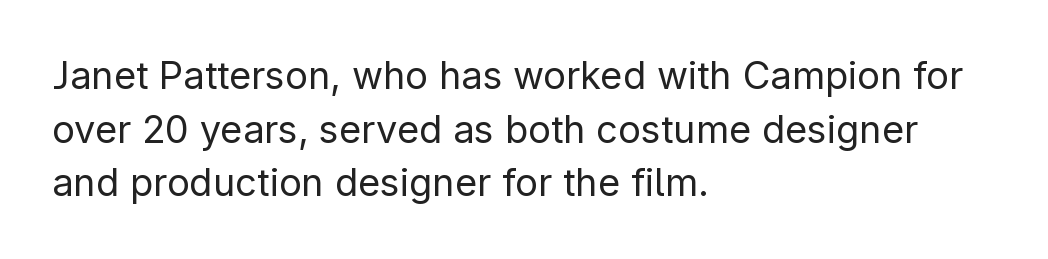
{"serif": "no", "italic": "no", "bold": "no", "weight": "regular", "width": "normal", "stroke_contrast": "low", "x_height": "medium", "monospaced": "no", "underline": "no", "align": "left", "line_spacing": "normal", "line_spacing_ratio": 1.41, "letter_spacing": "normal", "letter_spacing_em": 0.0, "glyph_px": 38}
